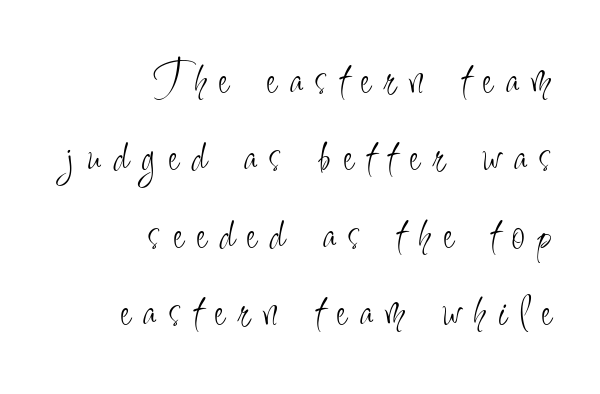
{"serif": "no", "bold": "no", "weight": "light", "width": "condensed", "stroke_contrast": "low", "x_height": "small", "monospaced": "no", "underline": "no", "align": "right", "line_spacing": "normal", "line_spacing_ratio": 1.61, "letter_spacing": "wide", "letter_spacing_em": 0.28, "glyph_px": 48}
